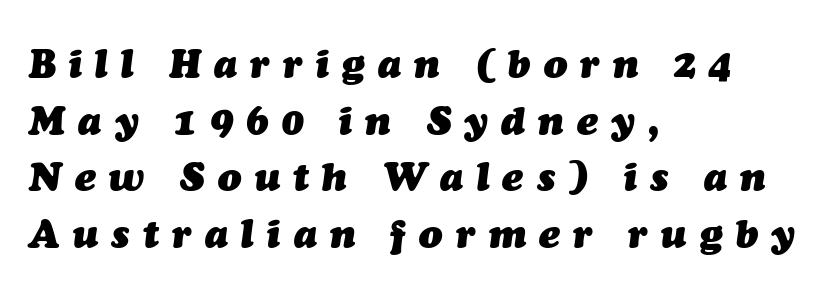
Q: Is the text bold? A: Yes.
Q: Is the text italic (slanted)? A: Yes, it leans right by about 7 degrees.
Q: Is the text underlined? A: No.
Q: How is the paragraph aligned? A: Left-aligned.
Q: Is the spacing between letters normal or unusually wide? A: Unusually wide.
Q: Is the spacing between lines tight, normal or loose? A: Normal.
Q: Width (condensed, normal, or wide)? A: Normal.
Q: Stroke contrast? A: Medium.
Q: x-height? A: Medium.
Q: Monospaced? A: No.
